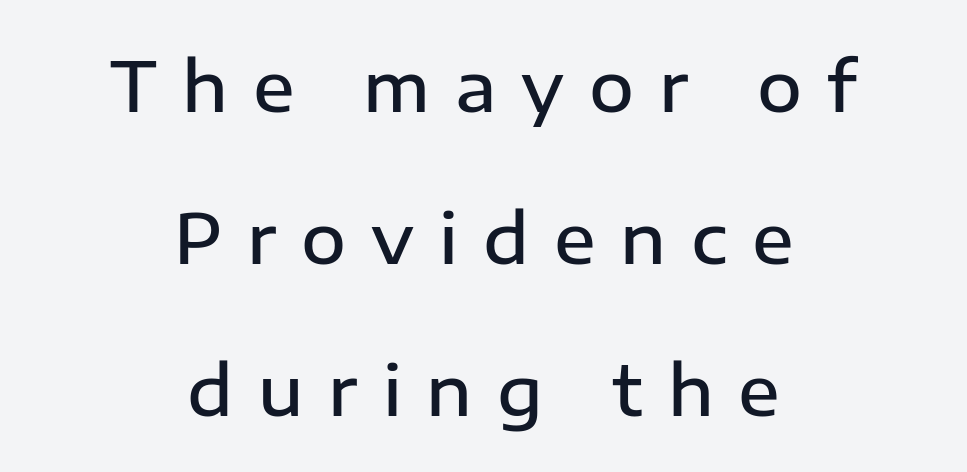
Each letter keeps its own natural width here, so spacing adapts to shape. In terms of letterspacing, this is a distinctly airy, spread setting. The strokes are fattened partway — semibold, not bold. The space between consecutive lines is lavish. Lines of text with bare space underneath.
